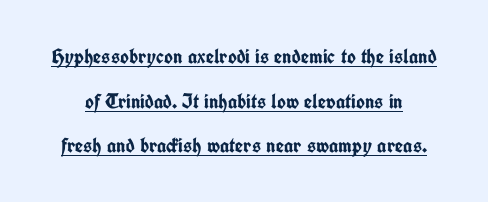
Q: Is the text bold? A: Yes.
Q: Is the text italic (slanted)? A: No, it is upright.
Q: Is the text underlined? A: Yes.
Q: Is the spacing between letters normal or unusually wide? A: Normal.
Q: Is the spacing between lines tight, normal or loose? A: Loose.
